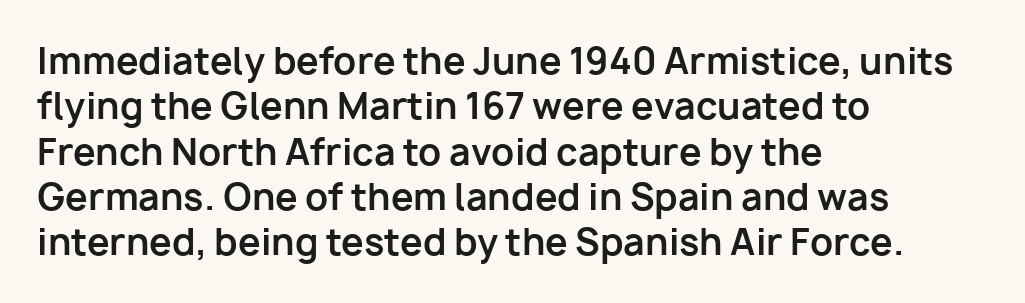
The image shows 36 px bold sans-serif type, upright; set left-aligned, normal line spacing (1.26x), normal letter spacing, not underlined; low stroke contrast and a medium x-height.
